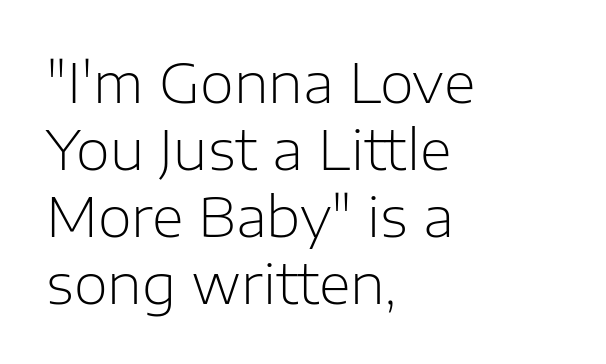
{"serif": "no", "italic": "no", "bold": "no", "weight": "light", "width": "normal", "stroke_contrast": "low", "x_height": "medium", "monospaced": "no", "underline": "no", "align": "left", "line_spacing_ratio": 1.22, "letter_spacing": "normal", "letter_spacing_em": 0.0, "glyph_px": 55}
